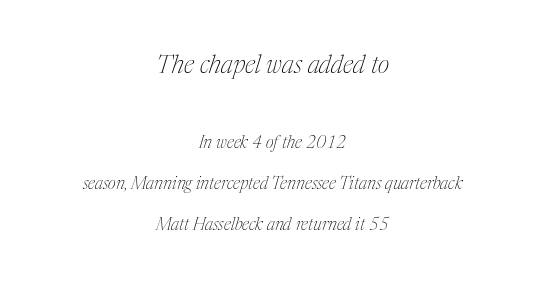
{"italic": "yes", "lean": "right", "slant_degrees": 17, "bold": "no", "underline": "no", "align": "center", "line_spacing": "loose", "line_spacing_ratio": 2.43, "letter_spacing": "normal", "letter_spacing_em": 0.0, "larger_block": "first", "size_ratio": 1.47, "glyph_px": 25}
